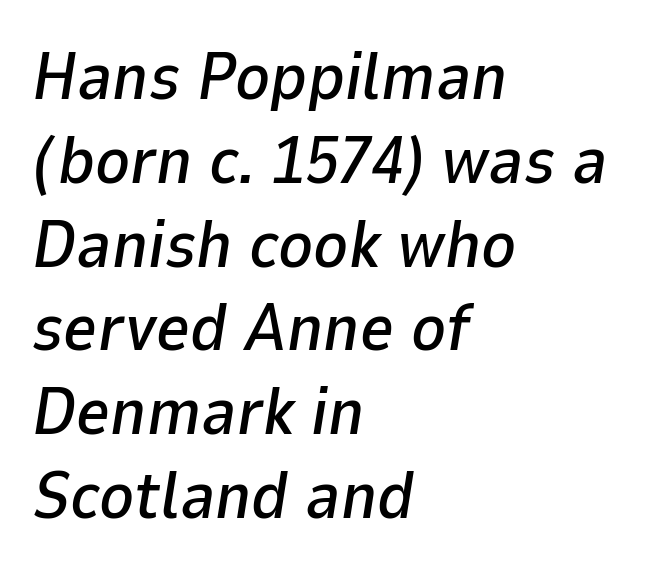
The image shows 66 px text type, italic (leaning right); set left-aligned, normal line spacing (1.27x), normal letter spacing, not underlined; low stroke contrast and a medium x-height.
